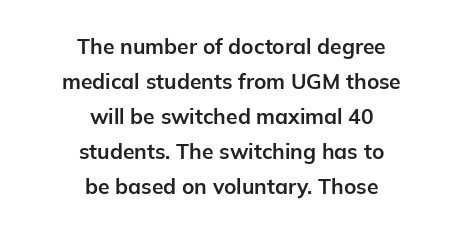
Q: Is the text bold? A: Yes.
Q: Is the text italic (slanted)? A: No, it is upright.
Q: Is the text underlined? A: No.
Q: How is the paragraph aligned? A: Centered.
Q: Is the spacing between letters normal or unusually wide? A: Normal.
Q: Is the spacing between lines tight, normal or loose? A: Normal.
